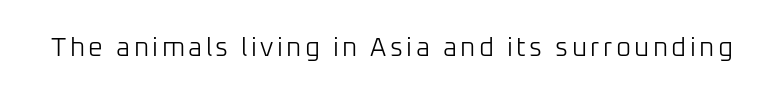
{"italic": "no", "bold": "no", "underline": "no", "glyph_px": 26}
